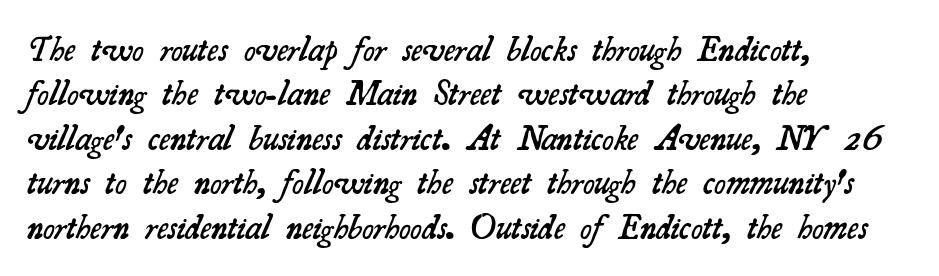
{"serif": "yes", "bold": "semi", "weight": "semibold", "width": "normal", "stroke_contrast": "medium", "x_height": "small", "monospaced": "no", "underline": "no", "align": "left", "line_spacing": "normal", "line_spacing_ratio": 1.27, "letter_spacing": "normal", "letter_spacing_em": 0.0, "glyph_px": 35}
